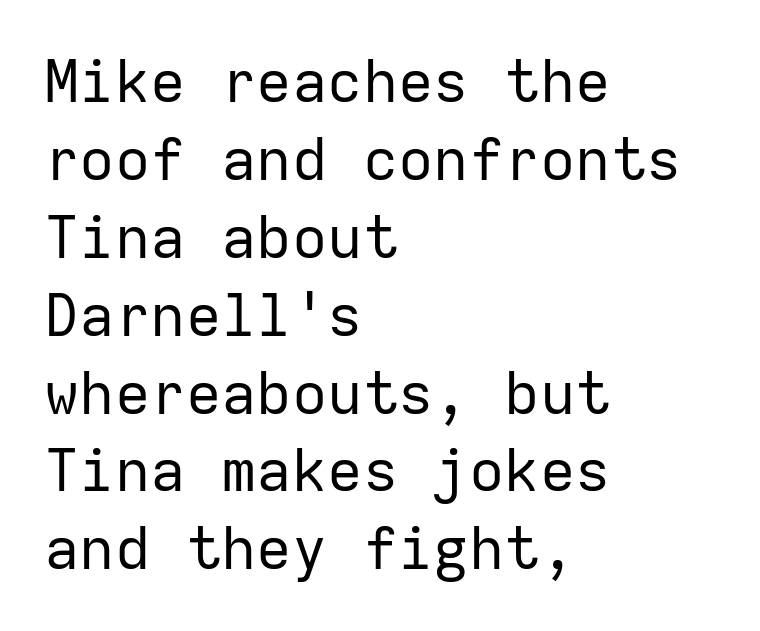
The image shows 59 px regular-weight sans-serif type, upright, monospaced; set left-aligned, normal line spacing (1.32x), normal letter spacing, not underlined; low stroke contrast and a medium x-height.
